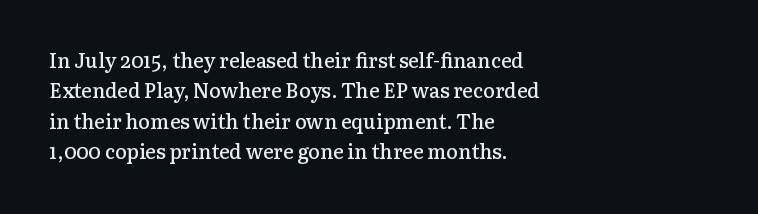
The image shows 20 px text type, upright; set left-aligned, normal line spacing (1.52x), normal letter spacing, not underlined.
